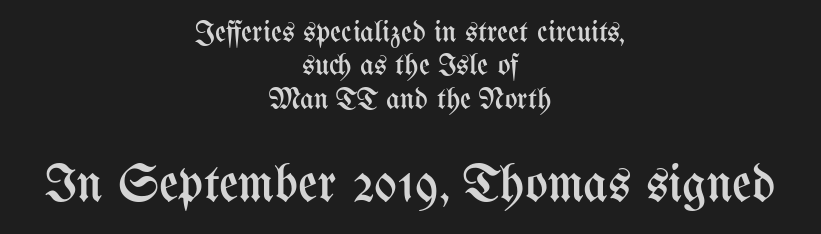
Q: Is the text bold? A: No.
Q: Is the text italic (slanted)? A: No, it is upright.
Q: Is the text underlined? A: No.
Q: How is the paragraph aligned? A: Centered.
Q: Is the spacing between letters normal or unusually wide? A: Normal.
Q: Is the spacing between lines tight, normal or loose? A: Tight.
Q: Which block of text is set in a larger size, the first (top) or the second (bottom)? A: The second (bottom) one.
Q: Width (condensed, normal, or wide)? A: Condensed.
Q: Stroke contrast? A: Medium.
Q: x-height? A: Medium.
Q: Monospaced? A: No.
